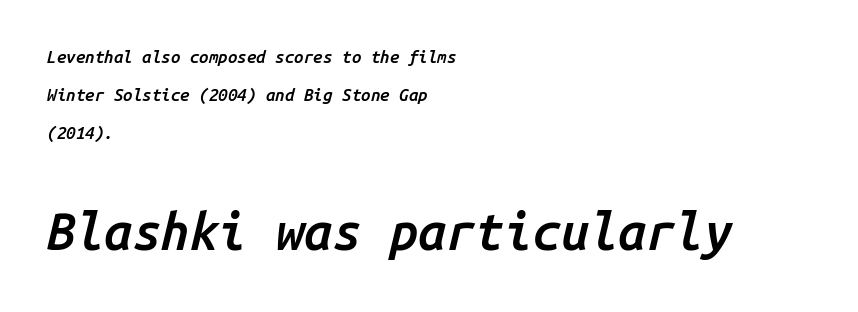
{"italic": "yes", "lean": "right", "slant_degrees": 14, "bold": "semi", "weight": "semibold", "width": "normal", "stroke_contrast": "low", "x_height": "medium", "monospaced": "yes", "underline": "no", "align": "left", "line_spacing": "loose", "line_spacing_ratio": 2.24, "letter_spacing": "normal", "letter_spacing_em": 0.0, "larger_block": "second", "size_ratio": 3.0, "glyph_px": 51}
